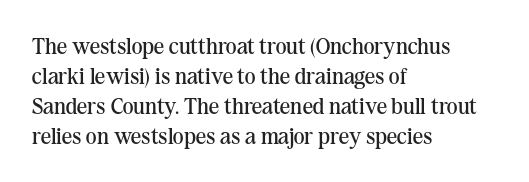
Q: Is the text bold? A: No.
Q: Is the text italic (slanted)? A: No, it is upright.
Q: Is the text underlined? A: No.
Q: How is the paragraph aligned? A: Left-aligned.
Q: Is the spacing between letters normal or unusually wide? A: Normal.
Q: Is the spacing between lines tight, normal or loose? A: Normal.
